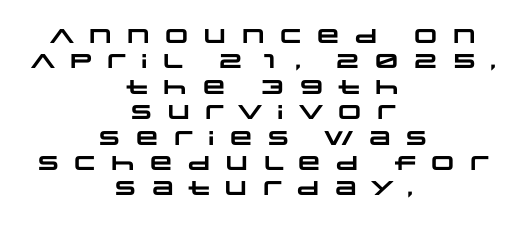
Q: Is the text bold? A: Yes.
Q: Is the text underlined? A: No.
Q: How is the paragraph aligned? A: Centered.
Q: Is the spacing between letters normal or unusually wide? A: Unusually wide.
Q: Is the spacing between lines tight, normal or loose? A: Normal.
